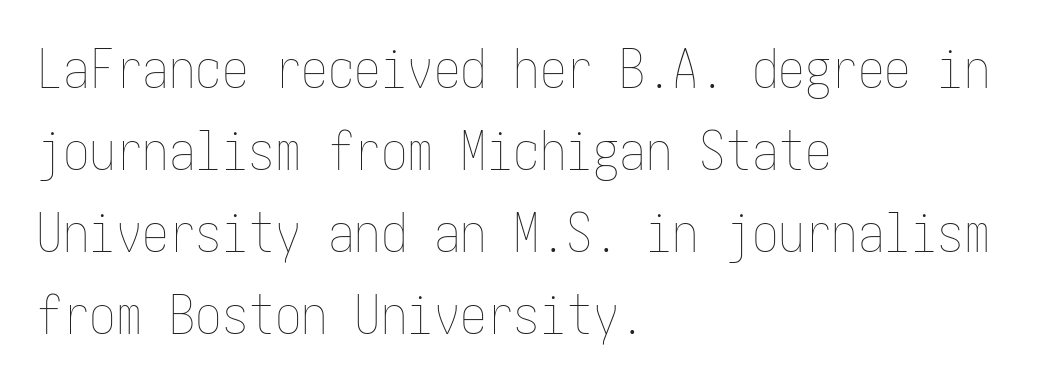
Q: Is the text bold? A: No.
Q: Is the text italic (slanted)? A: No, it is upright.
Q: Is the text underlined? A: No.
Q: How is the paragraph aligned? A: Left-aligned.
Q: Is the spacing between letters normal or unusually wide? A: Normal.
Q: Is the spacing between lines tight, normal or loose? A: Normal.
Q: Width (condensed, normal, or wide)? A: Condensed.
Q: Stroke contrast? A: Low.
Q: x-height? A: Medium.
